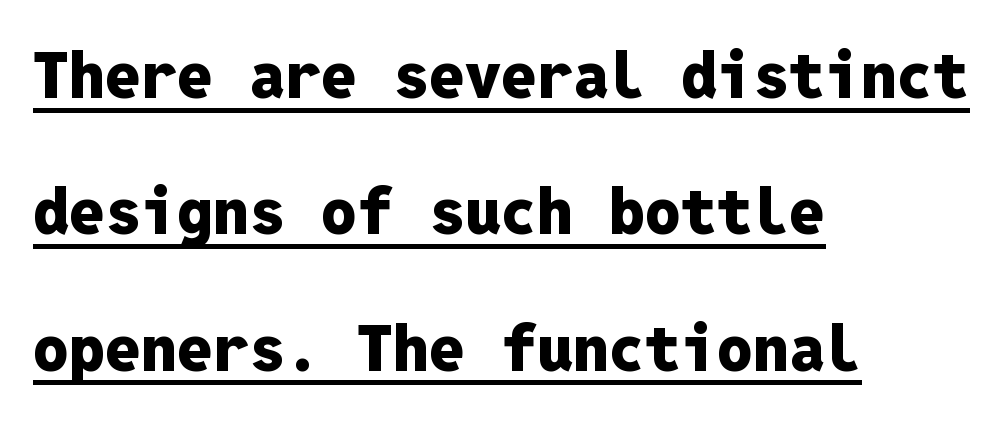
The image shows 64 px heavy sans-serif type, upright, monospaced; set left-aligned, loose line spacing (2.13x), normal letter spacing, underlined; low stroke contrast and a medium x-height.
